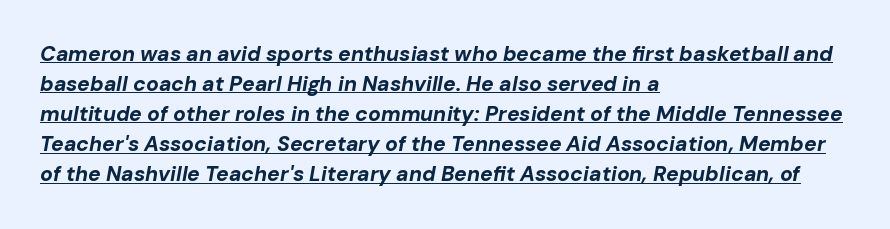
Q: Is the text bold? A: Yes.
Q: Is the text italic (slanted)? A: Yes, it leans right by about 10 degrees.
Q: Is the text underlined? A: Yes.
Q: How is the paragraph aligned? A: Left-aligned.
Q: Is the spacing between letters normal or unusually wide? A: Normal.
Q: Is the spacing between lines tight, normal or loose? A: Normal.
